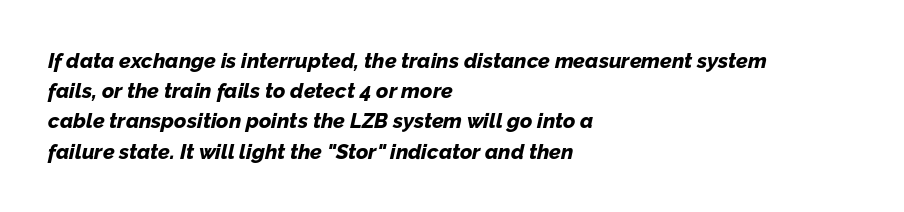
Q: Is the text bold? A: Yes.
Q: Is the text italic (slanted)? A: Yes, it leans right by about 12 degrees.
Q: Is the text underlined? A: No.
Q: How is the paragraph aligned? A: Left-aligned.
Q: Is the spacing between letters normal or unusually wide? A: Normal.
Q: Is the spacing between lines tight, normal or loose? A: Normal.
